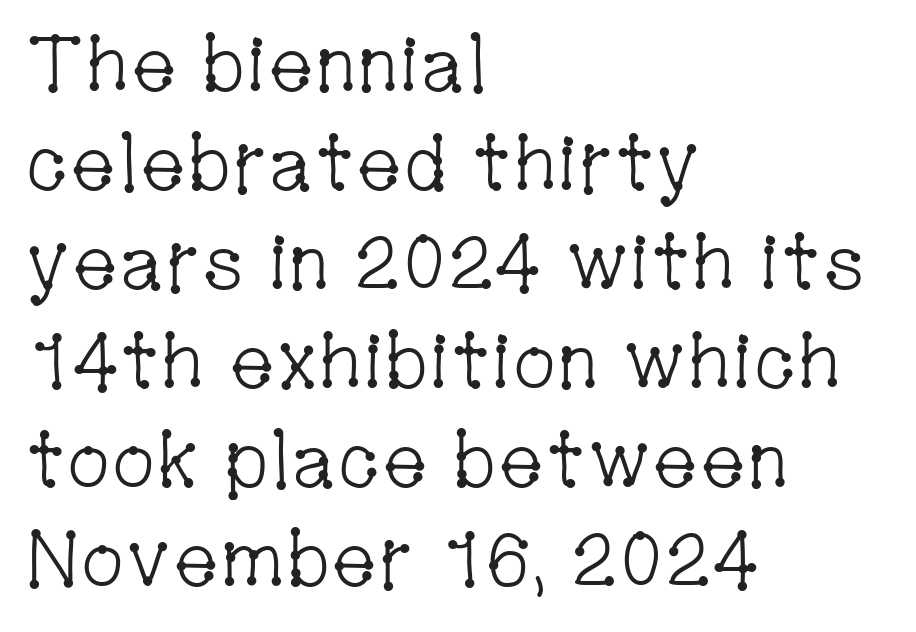
Q: Is the text bold? A: No.
Q: Is the text italic (slanted)? A: No, it is upright.
Q: Is the typeface a serif or a sans-serif typeface? A: Serif.
Q: Is the text underlined? A: No.
Q: How is the paragraph aligned? A: Left-aligned.
Q: Is the spacing between letters normal or unusually wide? A: Normal.
Q: Is the spacing between lines tight, normal or loose? A: Normal.
Q: Width (condensed, normal, or wide)? A: Condensed.
Q: Stroke contrast? A: Low.
Q: x-height? A: Medium.
Q: Monospaced? A: No.
